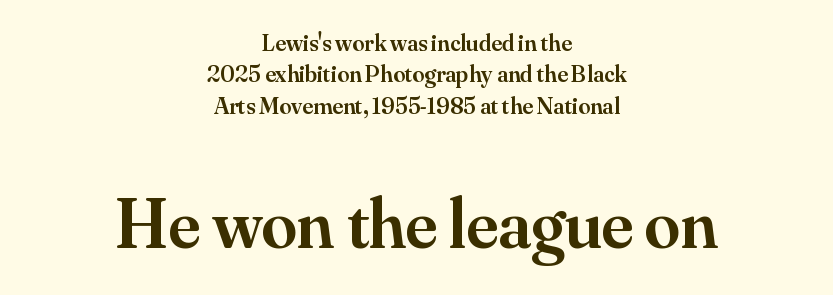
Character size in the trailing block exceeds that of the leading block. Each letter keeps its own natural width here, so spacing adapts to shape. Neither beginnings nor endings align; midpoints do. Quick note: not italic, upright. Rule under the text: the space is simply empty.
